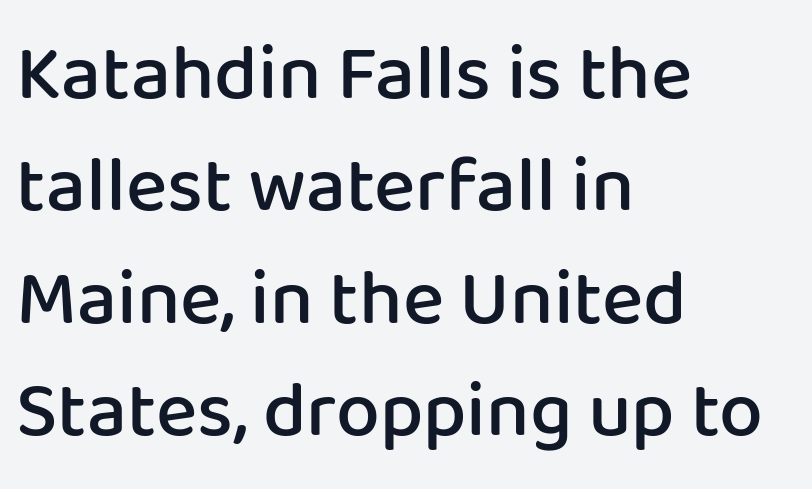
These words are printed semibold, heavier than regular yet not bold. Descenders hang freely into open space. Every character sits straight up, as roman type does. Between one letter and the next there's only the usual sliver of space.
